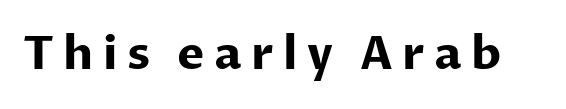
If you drew a line through each stem, it would be perfectly vertical. Nothing sits at the stroke ends, so this counts as sans-serif. This sample uses expanded letter spacing, leaving extra air between glyphs. You could not count columns in this text — the font is proportionally spaced.
